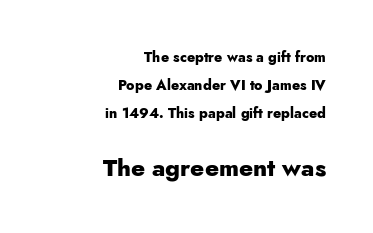
Q: Is the text bold? A: Yes.
Q: Is the text italic (slanted)? A: No, it is upright.
Q: Is the text underlined? A: No.
Q: How is the paragraph aligned? A: Right-aligned.
Q: Is the spacing between letters normal or unusually wide? A: Normal.
Q: Is the spacing between lines tight, normal or loose? A: Loose.
Q: Which block of text is set in a larger size, the first (top) or the second (bottom)? A: The second (bottom) one.
